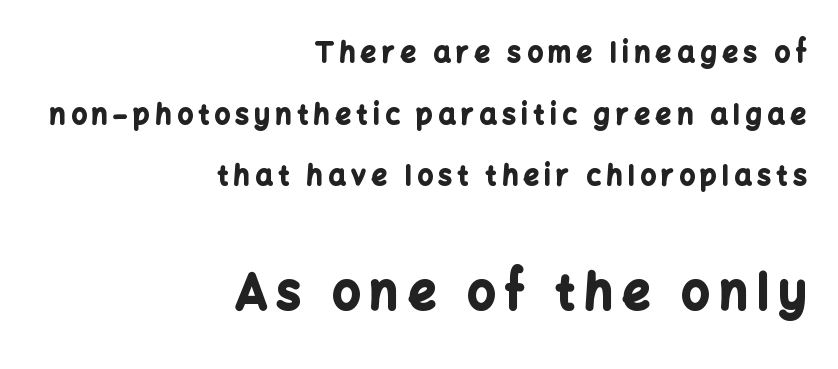
{"serif": "no", "italic": "no", "bold": "yes", "weight": "bold", "width": "normal", "stroke_contrast": "low", "x_height": "medium", "monospaced": "no", "underline": "no", "align": "right", "line_spacing": "loose", "line_spacing_ratio": 2.28, "letter_spacing": "wide", "letter_spacing_em": 0.21, "larger_block": "second", "size_ratio": 1.78, "glyph_px": 48}
